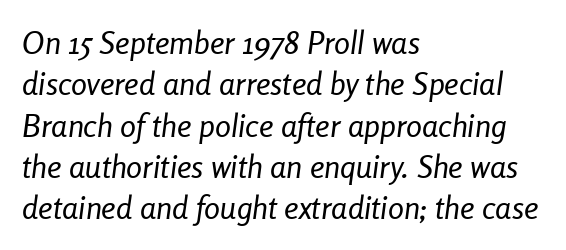
The image shows 32 px regular-weight, condensed type, italic (leaning right); set left-aligned, normal line spacing (1.29x), normal letter spacing, not underlined; low stroke contrast and a medium x-height.
